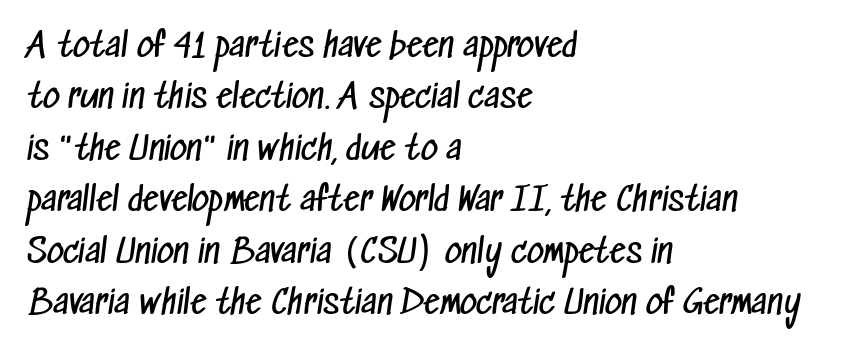
{"serif": "no", "bold": "no", "weight": "regular", "width": "condensed", "stroke_contrast": "low", "x_height": "medium", "monospaced": "no", "underline": "no", "align": "left", "line_spacing": "normal", "line_spacing_ratio": 1.56, "letter_spacing": "normal", "letter_spacing_em": 0.0, "glyph_px": 33}
